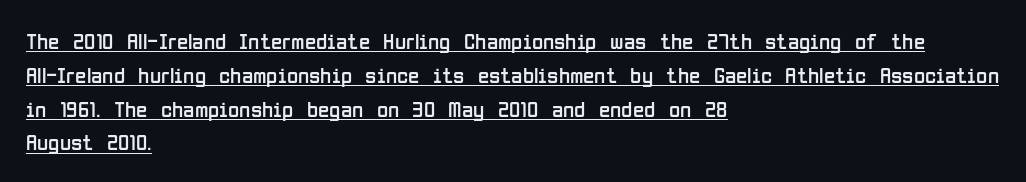
Q: Is the text bold? A: No.
Q: Is the text italic (slanted)? A: No, it is upright.
Q: Is the text underlined? A: Yes.
Q: How is the paragraph aligned? A: Left-aligned.
Q: Is the spacing between letters normal or unusually wide? A: Normal.
Q: Is the spacing between lines tight, normal or loose? A: Normal.
